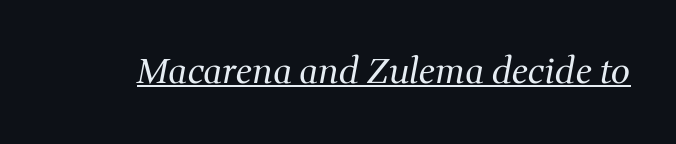
Yep, that's italic — everything's leaning. Between one letter and the next there's only the usual sliver of space. Varying glyph widths throughout — classic text-font behaviour. A typesetter would label this face a serif. These glyphs show unthickened strokes, regular width or finer.
